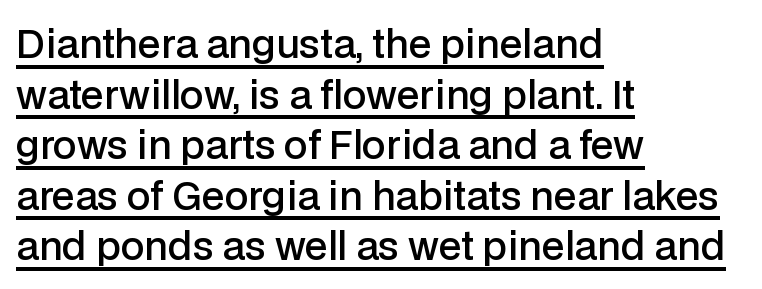
{"serif": "no", "italic": "no", "bold": "semi", "weight": "semibold", "width": "normal", "stroke_contrast": "low", "x_height": "medium", "monospaced": "no", "underline": "yes", "align": "left", "line_spacing": "normal", "line_spacing_ratio": 1.33, "letter_spacing": "normal", "letter_spacing_em": 0.0, "glyph_px": 38}
